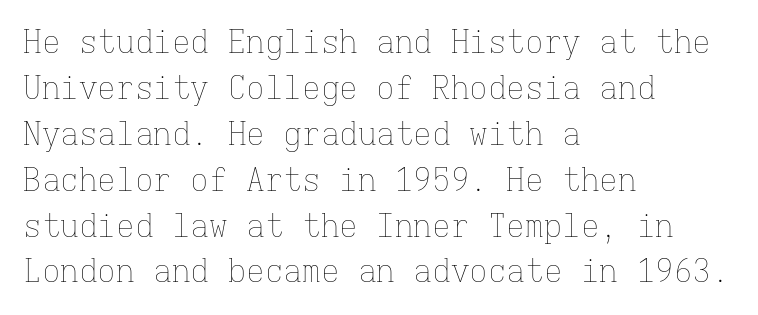
The gap between lines stays unmarked. Is there much room between lines? A standard amount, neither cramped nor airy. Is the letter spacing exaggerated? No — it looks like the ordinary default. Vertical strokes here are truly vertical. Teacher's note: observe the even left margin — that is flush-left alignment.
